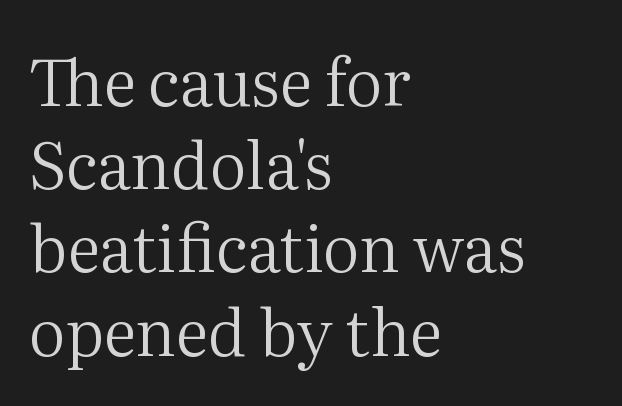
{"serif": "yes", "italic": "no", "bold": "no", "weight": "regular", "width": "normal", "stroke_contrast": "medium", "x_height": "medium", "monospaced": "no", "underline": "no", "align": "left", "line_spacing": "normal", "line_spacing_ratio": 1.28, "letter_spacing": "normal", "letter_spacing_em": 0.0, "glyph_px": 65}
